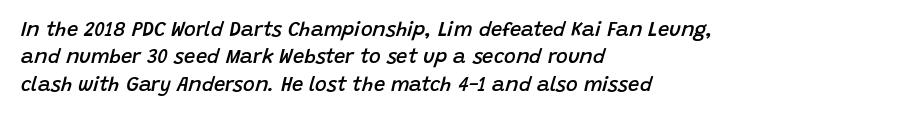
Q: Is the text bold? A: Semi-bold.
Q: Is the text italic (slanted)? A: Yes, it leans right by about 15 degrees.
Q: Is the text underlined? A: No.
Q: How is the paragraph aligned? A: Left-aligned.
Q: Is the spacing between letters normal or unusually wide? A: Normal.
Q: Is the spacing between lines tight, normal or loose? A: Normal.
